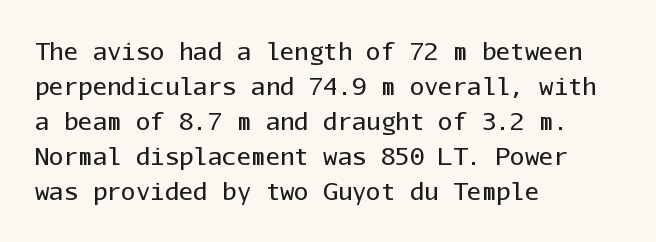
Q: Is the text bold? A: No.
Q: Is the text italic (slanted)? A: No, it is upright.
Q: Is the text underlined? A: No.
Q: How is the paragraph aligned? A: Left-aligned.
Q: Is the spacing between letters normal or unusually wide? A: Normal.
Q: Is the spacing between lines tight, normal or loose? A: Normal.
